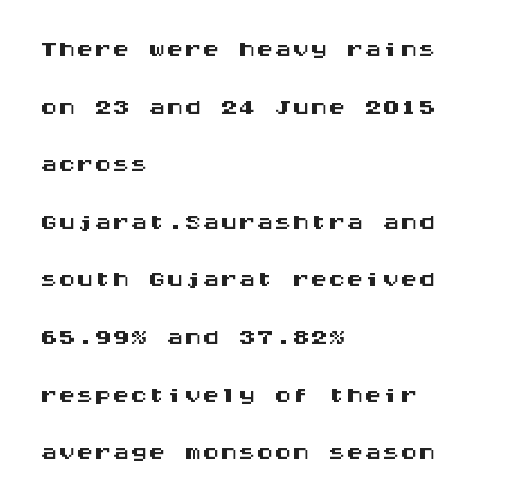
{"serif": "no", "italic": "no", "width": "wide", "stroke_contrast": "medium", "x_height": "large", "monospaced": "yes", "underline": "no", "align": "left", "line_spacing": "normal", "line_spacing_ratio": 1.6, "letter_spacing": "normal", "letter_spacing_em": 0.0, "glyph_px": 36}
